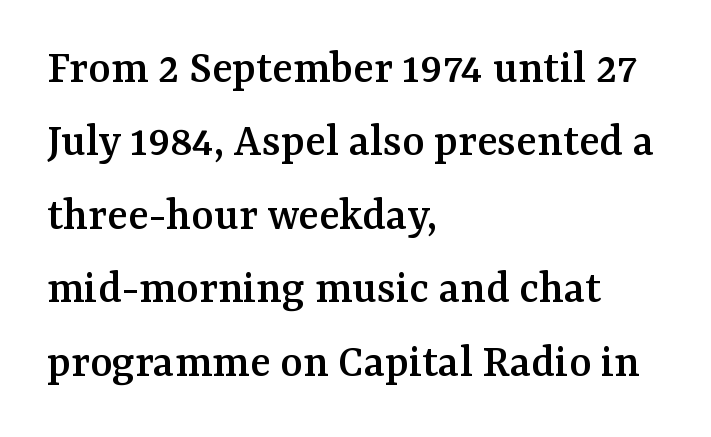
Students, note that the glyphs here touch the page at normal intervals. The paragraph shown leans on its left margin. You can tell it's not italic because the verticals are truly vertical. Typographically, this falls in the serif category.
